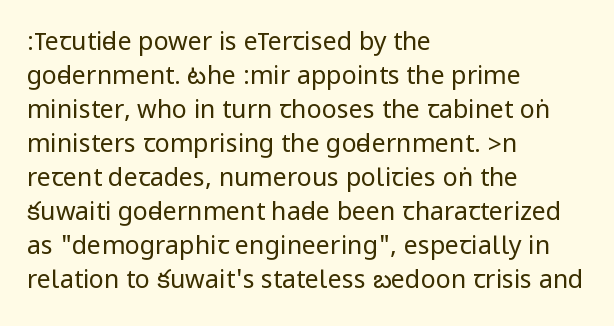
The image shows 25 px text type, upright; set left-aligned, normal line spacing (1.36x), normal letter spacing, not underlined.
